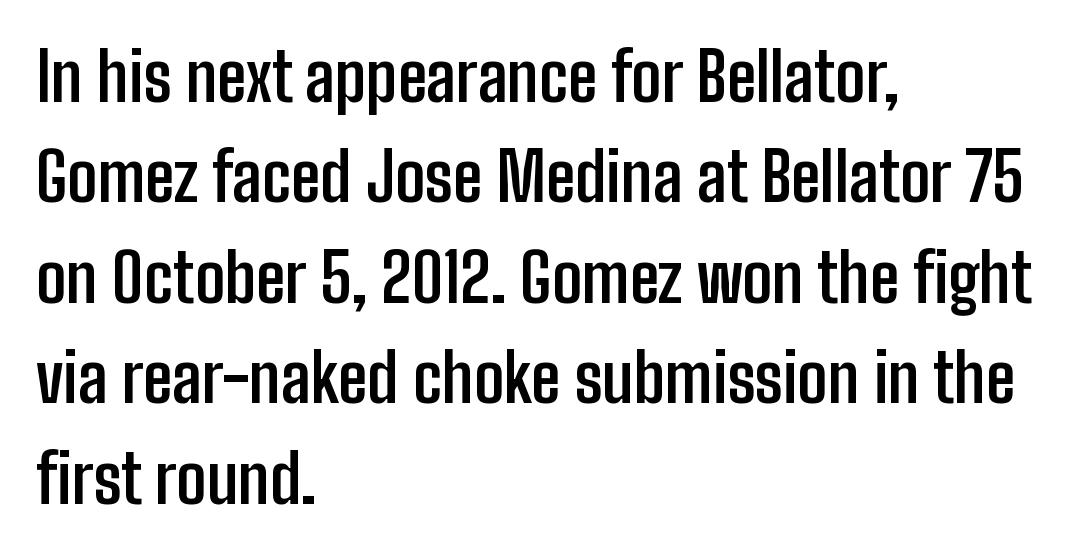
Q: Is the text bold? A: Yes.
Q: Is the text italic (slanted)? A: No, it is upright.
Q: Is the typeface a serif or a sans-serif typeface? A: Sans-serif.
Q: Is the text underlined? A: No.
Q: How is the paragraph aligned? A: Left-aligned.
Q: Is the spacing between letters normal or unusually wide? A: Normal.
Q: Is the spacing between lines tight, normal or loose? A: Normal.
Q: Width (condensed, normal, or wide)? A: Condensed.
Q: Stroke contrast? A: Low.
Q: x-height? A: Medium.
Q: Monospaced? A: No.
